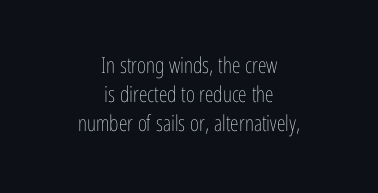
{"italic": "no", "bold": "no", "underline": "no", "align": "center", "line_spacing": "normal", "line_spacing_ratio": 1.31, "letter_spacing": "normal", "letter_spacing_em": 0.0, "glyph_px": 22}
